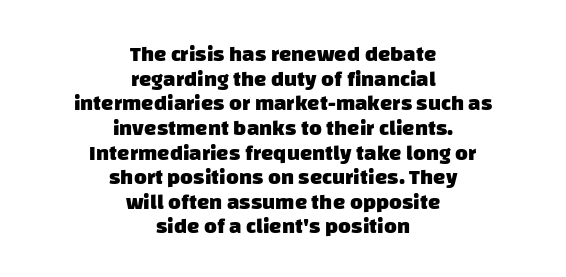
The lines in this sample share a center point and differ in where they start and stop. Descender tails drop into unmarked territory. A full-strength bold gives these letters their thick strokes. Tracking here is standard; glyphs follow each other at the usual distance. The space between consecutive lines is stingy.
